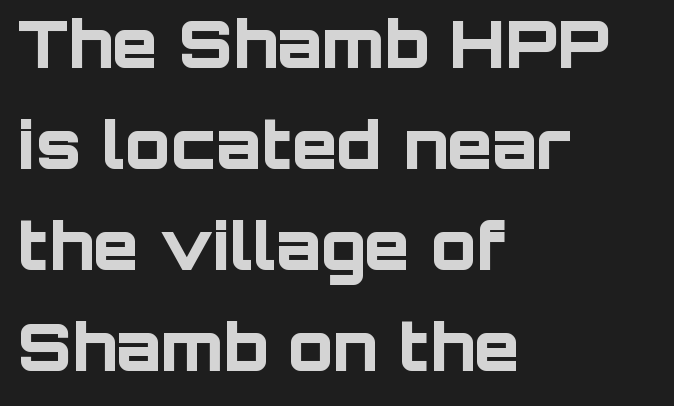
{"serif": "no", "italic": "no", "bold": "yes", "weight": "bold", "width": "normal", "stroke_contrast": "low", "x_height": "large", "monospaced": "no", "underline": "no", "align": "left", "line_spacing": "normal", "line_spacing_ratio": 1.53, "letter_spacing": "normal", "letter_spacing_em": 0.0, "glyph_px": 66}
